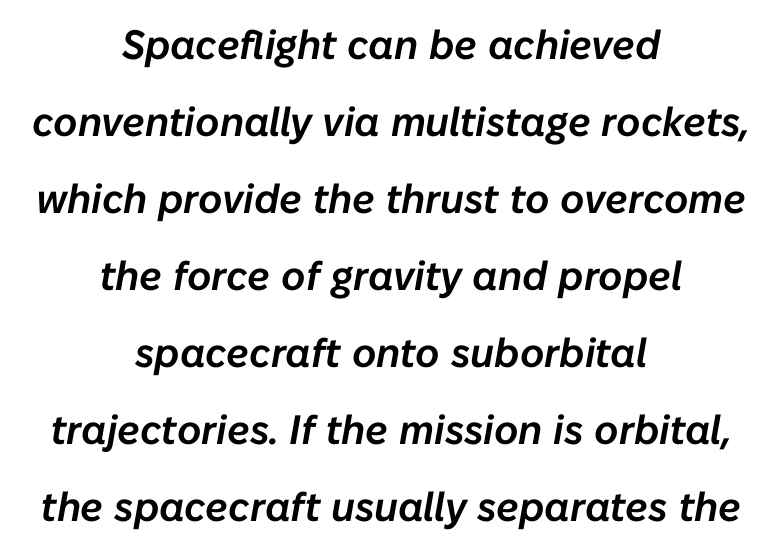
It's the slanting kind of type. Students, note that the glyphs here touch the page at normal intervals. The text block is weighted toward neither margin, spreading evenly from the middle. Type without underlining.
